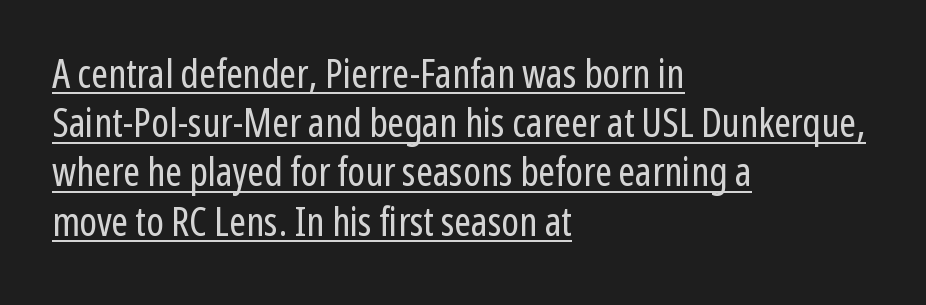
The image shows 40 px regular-weight, condensed sans-serif type, upright; set left-aligned, line spacing 1.23x, normal letter spacing, underlined; low stroke contrast and a medium x-height.
